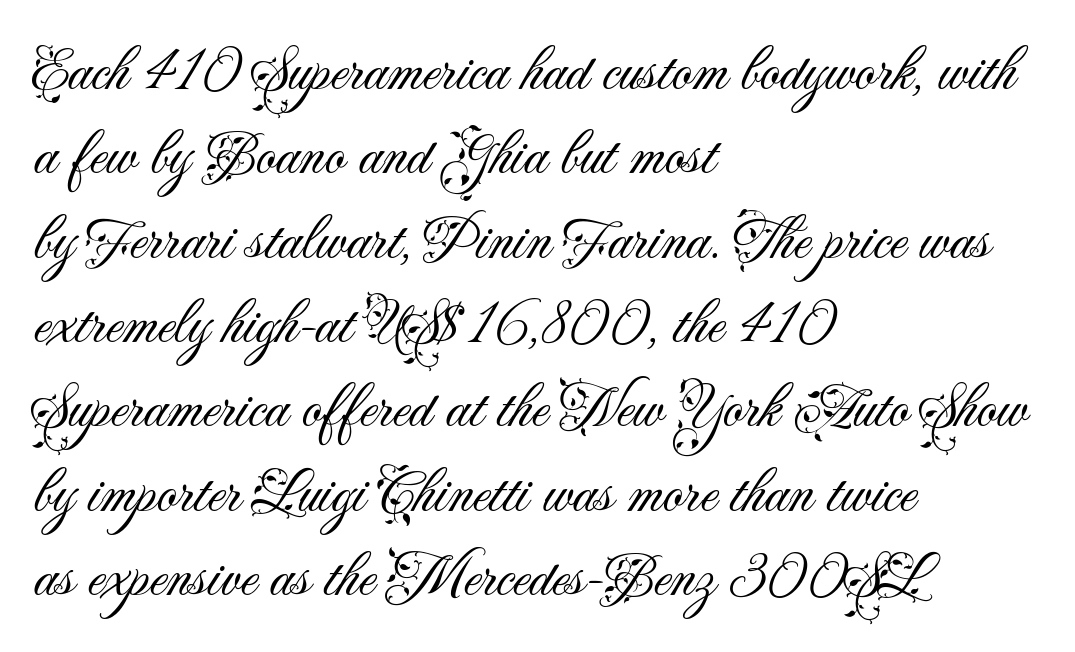
One-word summary of the alignment: left. A sans-serif font was chosen for this passage. Proportional: the letters do not fall into vertical columns. The space between consecutive lines is moderate.
